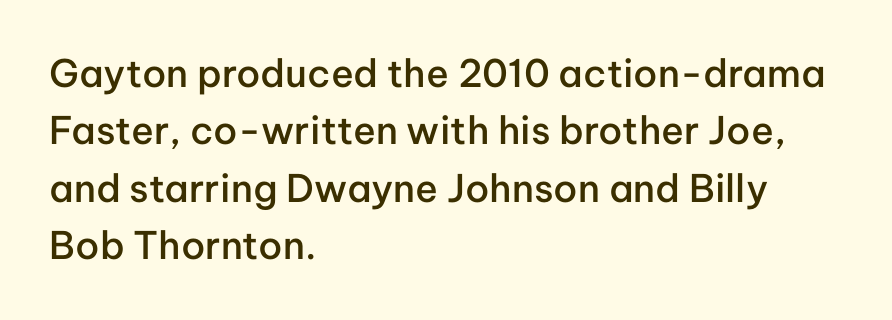
A student would call this left alignment; a typographer would say flush left, rag right. Spacing between characters is what you'd get straight out of the box. What's the leading like? Ordinary, nothing unusual. The face used here is proportionally spaced, like ordinary book or web type. Underlining? Definitely not there. Every letter is mildly thick-stroked: semibold rather than bold.
